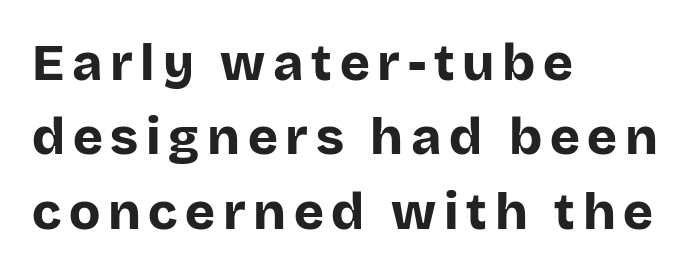
{"serif": "no", "italic": "no", "bold": "yes", "weight": "bold", "width": "normal", "stroke_contrast": "low", "x_height": "large", "monospaced": "no", "underline": "no", "align": "left", "line_spacing": "normal", "line_spacing_ratio": 1.46, "glyph_px": 51}
